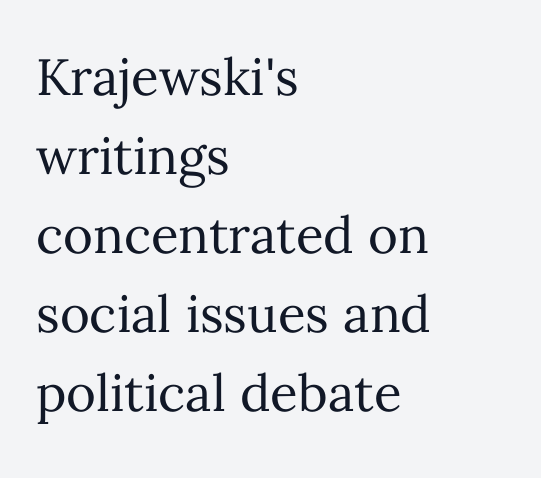
{"italic": "no", "bold": "no", "weight": "regular", "width": "normal", "stroke_contrast": "medium", "x_height": "medium", "monospaced": "no", "underline": "no", "align": "left", "line_spacing": "normal", "line_spacing_ratio": 1.55, "letter_spacing": "normal", "letter_spacing_em": 0.0, "glyph_px": 51}
